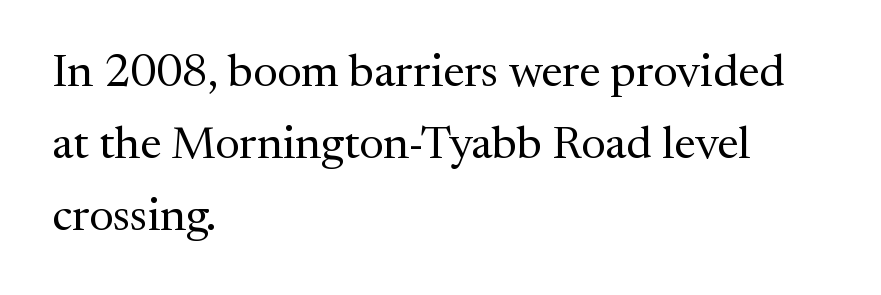
The letters carry serifs — small finishing strokes at the ends of their stems. Upright lettering throughout. In terms of letterspacing, this is plain default setting. The foot of each line stays bare and open. No chunkiness to these letters — they're not bold. A typesetter would call this proportional, since set widths differ per character.
